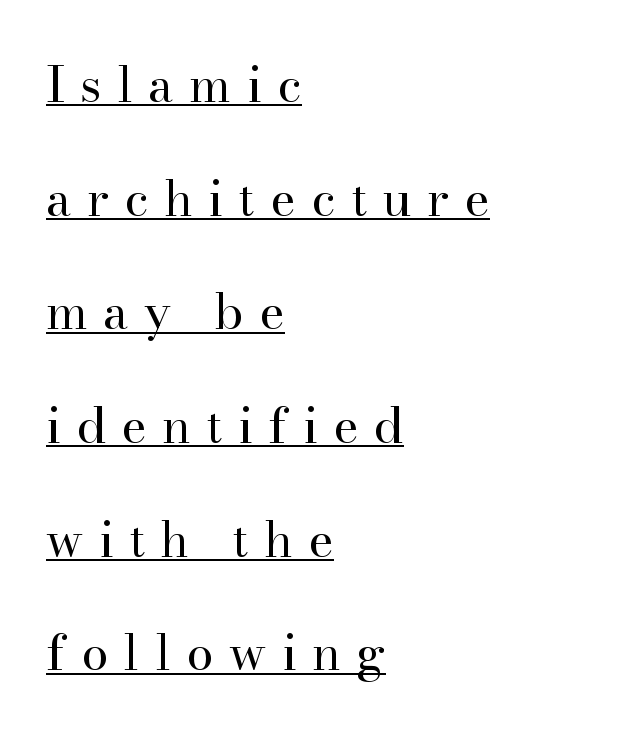
The image shows 49 px regular-weight serif type, upright; set left-aligned, loose line spacing (2.32x), unusually wide letter spacing (+0.31 em), underlined; high stroke contrast and a small x-height.
